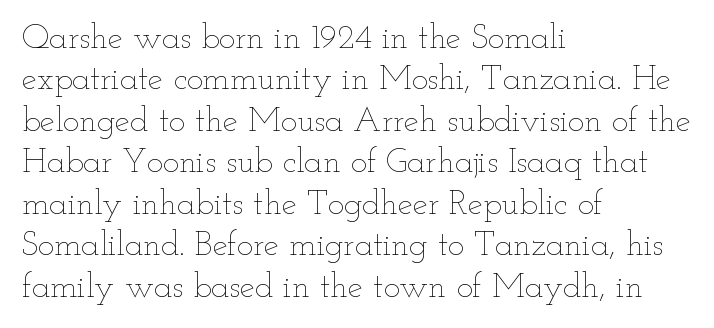
Q: Is the text bold? A: No.
Q: Is the text italic (slanted)? A: No, it is upright.
Q: Is the text underlined? A: No.
Q: How is the paragraph aligned? A: Left-aligned.
Q: Is the spacing between letters normal or unusually wide? A: Normal.
Q: Width (condensed, normal, or wide)? A: Wide.
Q: Stroke contrast? A: Low.
Q: x-height? A: Small.
Q: Monospaced? A: No.
